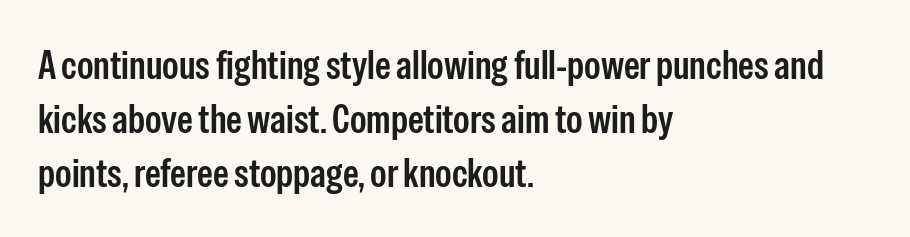
The image shows 40 px semibold, condensed sans-serif type, upright; set left-aligned, normal line spacing (1.35x), normal letter spacing, not underlined; low stroke contrast and a medium x-height.
